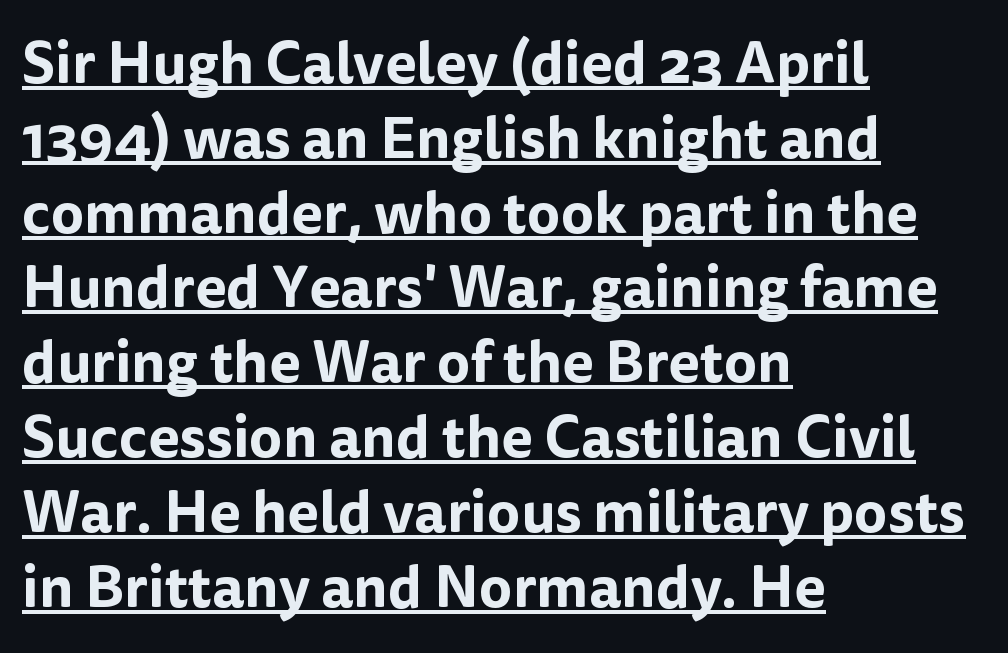
The rows are spaced the way most documents space them. If you drew a ruler down the left edge, every line would touch it. Nope, no serifs anywhere on these letters. The typography opts for an upright posture over an oblique one. Beneath each row of characters lies a ruled line.
